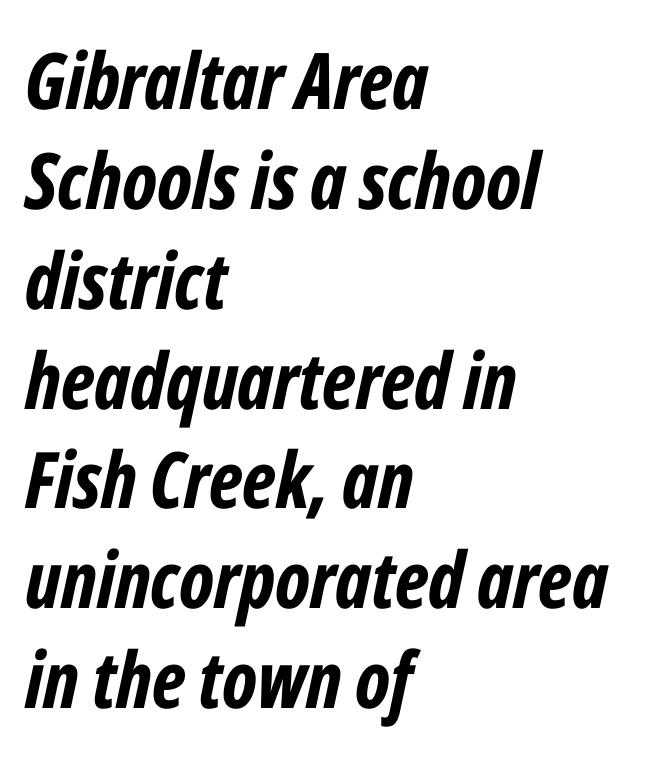
Q: Is the text bold? A: Yes.
Q: Is the text italic (slanted)? A: Yes, it leans right by about 12 degrees.
Q: Is the text underlined? A: No.
Q: How is the paragraph aligned? A: Left-aligned.
Q: Is the spacing between letters normal or unusually wide? A: Normal.
Q: Is the spacing between lines tight, normal or loose? A: Normal.
Q: Width (condensed, normal, or wide)? A: Condensed.
Q: Stroke contrast? A: Low.
Q: x-height? A: Medium.
Q: Monospaced? A: No.
